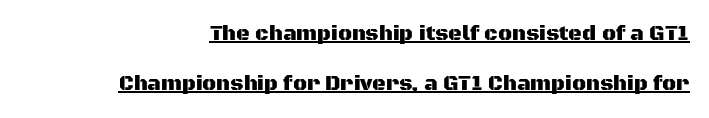
The image shows 21 px text type, upright; set loose line spacing (2.38x), normal letter spacing, underlined.
